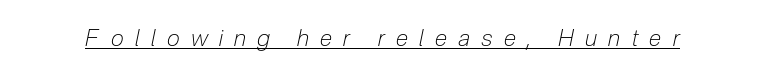
{"italic": "yes", "lean": "right", "slant_degrees": 12, "bold": "no", "underline": "yes", "letter_spacing": "wide", "letter_spacing_em": 0.49, "glyph_px": 23}
